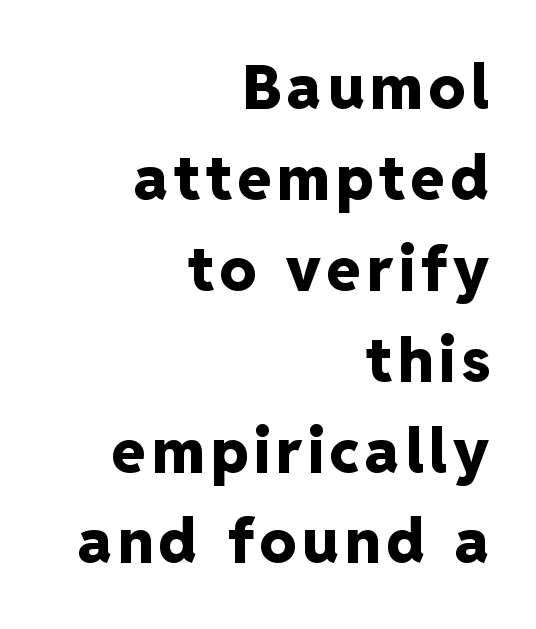
{"serif": "no", "italic": "no", "bold": "yes", "weight": "heavy", "width": "normal", "stroke_contrast": "low", "x_height": "medium", "monospaced": "no", "underline": "no", "align": "right", "line_spacing": "normal", "line_spacing_ratio": 1.49, "glyph_px": 61}
